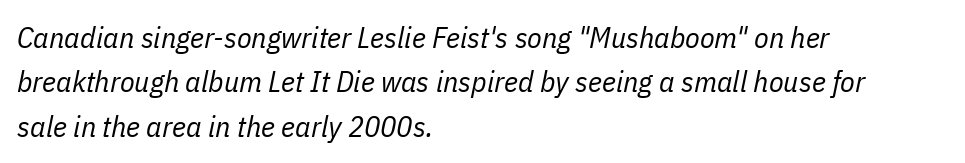
The image shows 30 px regular-weight, condensed type, italic (leaning right); set left-aligned, normal line spacing (1.48x), normal letter spacing, not underlined; low stroke contrast and a medium x-height.
